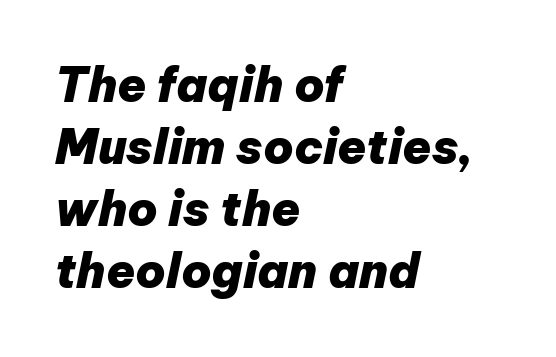
Slanted lettering throughout. Is this a fixed-width face? No — the glyphs have proportional, varying widths. All the whitespace from short lines collects on the right. These lines sit exactly where default settings would place them.
